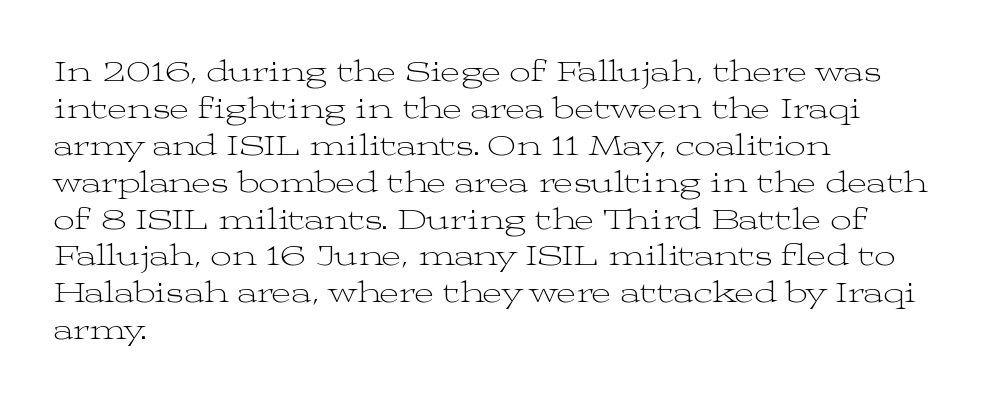
The image shows 30 px light, wide serif type, upright; set left-aligned, line spacing 1.23x, normal letter spacing, not underlined; medium stroke contrast and a medium x-height.
